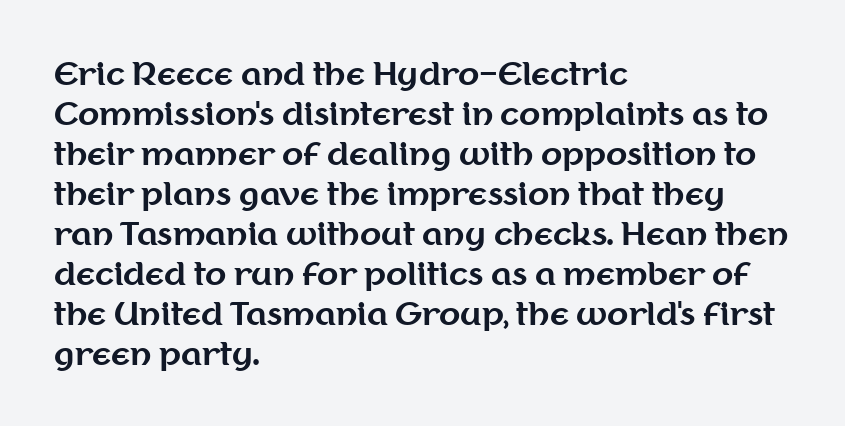
The image shows 31 px bold sans-serif type, upright; set left-aligned, normal line spacing (1.29x), normal letter spacing, not underlined; medium stroke contrast and a medium x-height.
